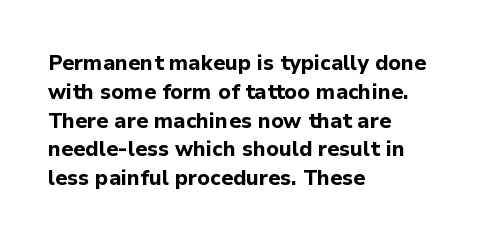
Leftover space on each line is placed entirely after the last word. The baseline area is clear. Tracking value appears to be zero — textbook default spacing. Is the type bold? Yes — the strokes are clearly thick and heavy.
